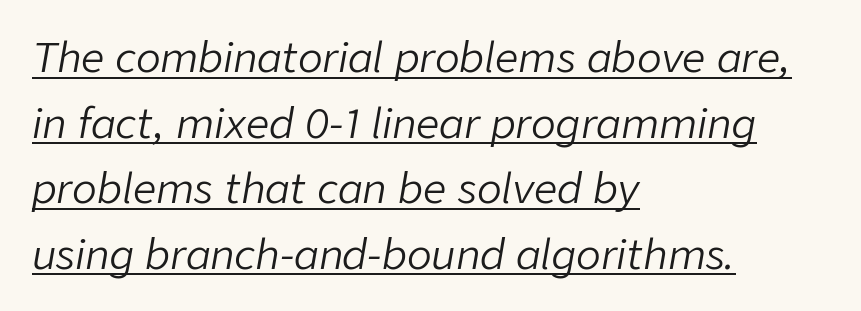
The image shows 41 px light type, italic (leaning right); set left-aligned, normal line spacing (1.6x), normal letter spacing, underlined; low stroke contrast and a medium x-height.
